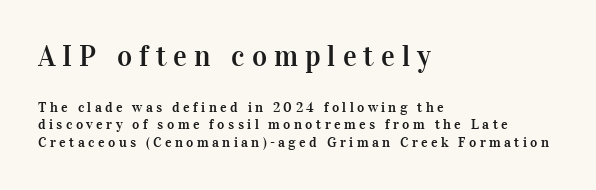
{"serif": "yes", "italic": "no", "width": "normal", "stroke_contrast": "high", "x_height": "medium", "monospaced": "no", "underline": "no", "align": "left", "line_spacing": "normal", "line_spacing_ratio": 1.26, "letter_spacing": "wide", "letter_spacing_em": 0.24, "larger_block": "first", "size_ratio": 2.07, "glyph_px": 29}
